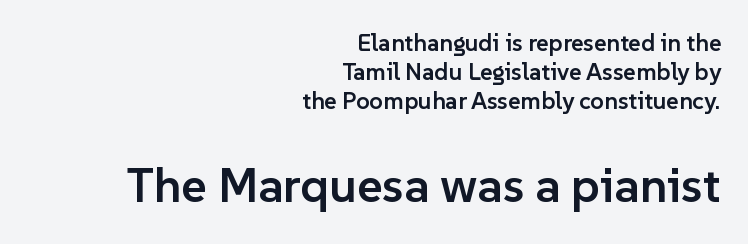
Q: Is the text bold? A: Semi-bold.
Q: Is the text italic (slanted)? A: No, it is upright.
Q: Is the typeface a serif or a sans-serif typeface? A: Sans-serif.
Q: Is the text underlined? A: No.
Q: How is the paragraph aligned? A: Right-aligned.
Q: Is the spacing between letters normal or unusually wide? A: Normal.
Q: Which block of text is set in a larger size, the first (top) or the second (bottom)? A: The second (bottom) one.
Q: Width (condensed, normal, or wide)? A: Normal.
Q: Stroke contrast? A: Low.
Q: x-height? A: Medium.
Q: Monospaced? A: No.
